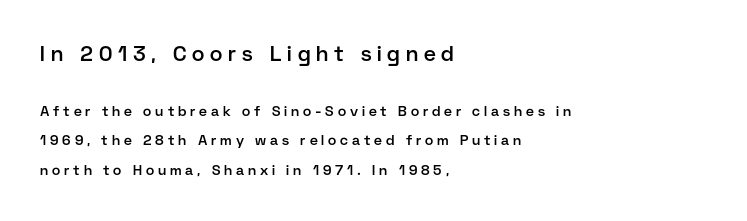
{"italic": "no", "bold": "semi", "underline": "no", "align": "left", "line_spacing": "loose", "line_spacing_ratio": 2.13, "letter_spacing": "wide", "letter_spacing_em": 0.28, "larger_block": "first", "size_ratio": 1.5, "glyph_px": 21}
